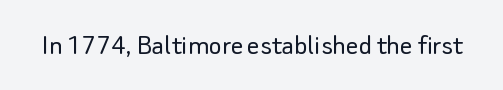
Bare-footed words on every line. If you drew a line through each stem, it would be perfectly vertical. Observe the ordinary spacing: letters are neighbours, not strangers. Stroke thickness stays within the range of a standard reading face or lighter.
